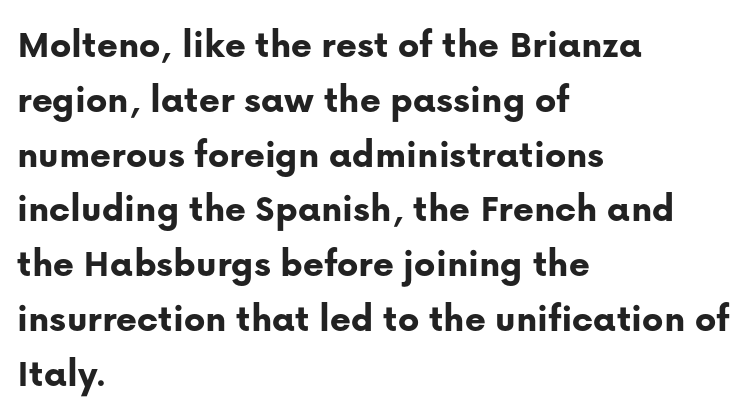
{"serif": "no", "italic": "no", "bold": "yes", "weight": "bold", "width": "normal", "stroke_contrast": "low", "x_height": "medium", "monospaced": "no", "underline": "no", "align": "left", "line_spacing": "normal", "line_spacing_ratio": 1.37, "letter_spacing": "normal", "letter_spacing_em": 0.0, "glyph_px": 40}
